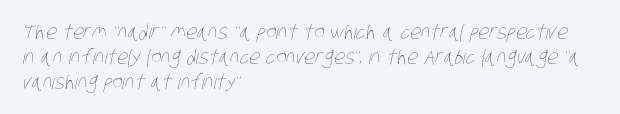
{"bold": "no", "underline": "no", "align": "left", "line_spacing_ratio": 1.24, "letter_spacing": "normal", "letter_spacing_em": 0.0, "glyph_px": 20}
